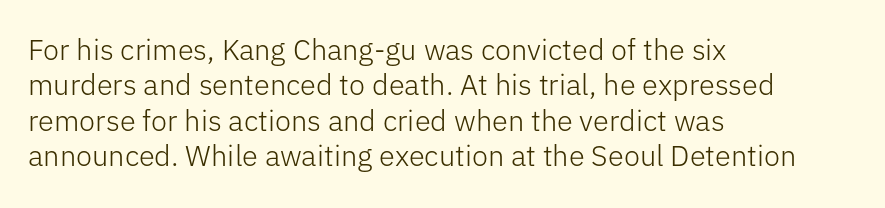
Q: Is the text bold? A: No.
Q: Is the text italic (slanted)? A: No, it is upright.
Q: Is the typeface a serif or a sans-serif typeface? A: Sans-serif.
Q: Is the text underlined? A: No.
Q: How is the paragraph aligned? A: Left-aligned.
Q: Is the spacing between letters normal or unusually wide? A: Normal.
Q: Width (condensed, normal, or wide)? A: Normal.
Q: Stroke contrast? A: Low.
Q: x-height? A: Medium.
Q: Monospaced? A: No.
